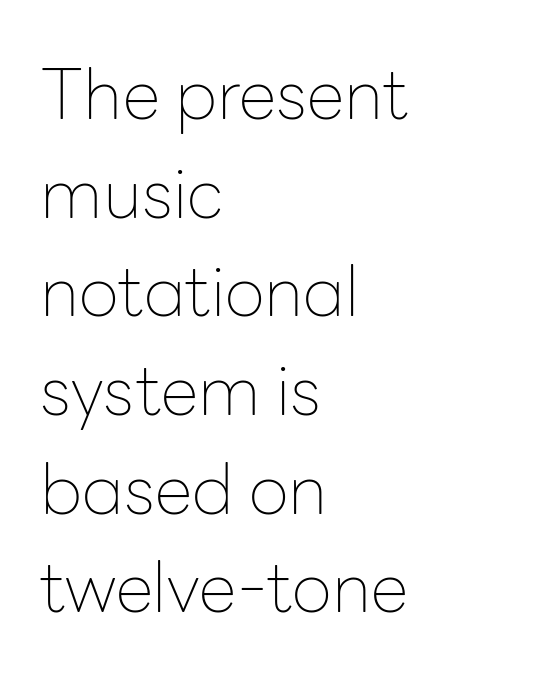
Q: Is the text bold? A: No.
Q: Is the text italic (slanted)? A: No, it is upright.
Q: Is the typeface a serif or a sans-serif typeface? A: Sans-serif.
Q: Is the text underlined? A: No.
Q: How is the paragraph aligned? A: Left-aligned.
Q: Is the spacing between letters normal or unusually wide? A: Normal.
Q: Is the spacing between lines tight, normal or loose? A: Normal.
Q: Width (condensed, normal, or wide)? A: Normal.
Q: Stroke contrast? A: Low.
Q: x-height? A: Medium.
Q: Monospaced? A: No.
